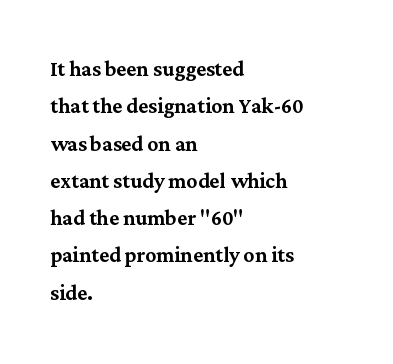
{"italic": "no", "underline": "no", "align": "left", "line_spacing": "normal", "line_spacing_ratio": 1.38, "letter_spacing": "normal", "letter_spacing_em": 0.0, "glyph_px": 27}
